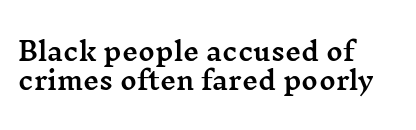
{"italic": "no", "underline": "no", "align": "left", "line_spacing_ratio": 1.16, "letter_spacing": "normal", "letter_spacing_em": 0.0, "glyph_px": 25}
